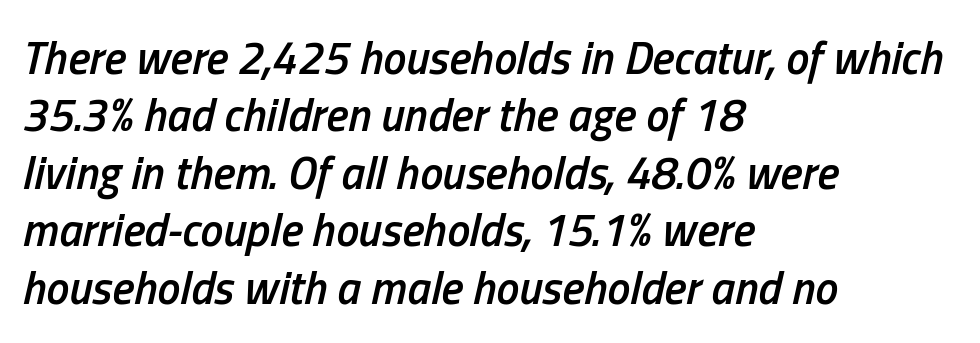
The image shows 46 px semibold, condensed type, italic (leaning right); set left-aligned, normal line spacing (1.25x), normal letter spacing, not underlined; low stroke contrast and a medium x-height.
